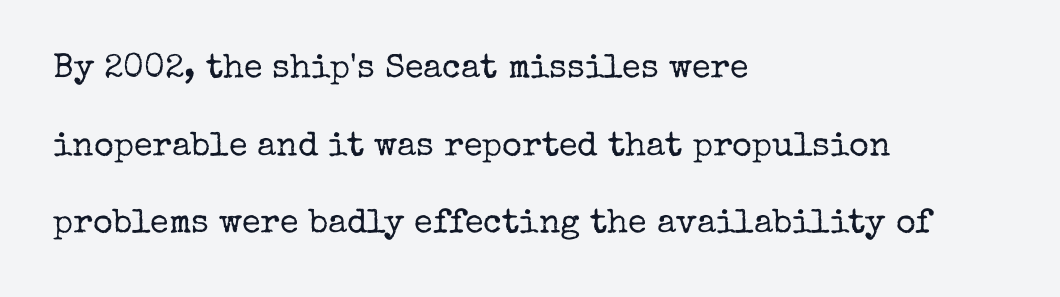
Q: Is the text bold? A: No.
Q: Is the text italic (slanted)? A: No, it is upright.
Q: Is the typeface a serif or a sans-serif typeface? A: Serif.
Q: Is the text underlined? A: No.
Q: How is the paragraph aligned? A: Left-aligned.
Q: Is the spacing between letters normal or unusually wide? A: Normal.
Q: Is the spacing between lines tight, normal or loose? A: Loose.
Q: Width (condensed, normal, or wide)? A: Normal.
Q: Stroke contrast? A: Low.
Q: x-height? A: Medium.
Q: Monospaced? A: No.
